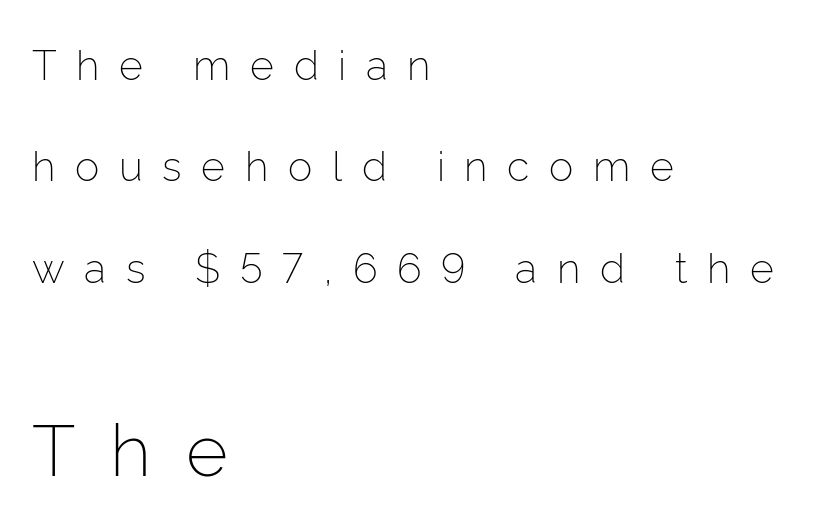
{"serif": "no", "italic": "no", "bold": "no", "weight": "light", "width": "normal", "stroke_contrast": "low", "x_height": "medium", "monospaced": "no", "underline": "no", "align": "left", "line_spacing": "loose", "line_spacing_ratio": 2.47, "letter_spacing": "wide", "letter_spacing_em": 0.48, "larger_block": "second", "size_ratio": 1.76, "glyph_px": 72}
